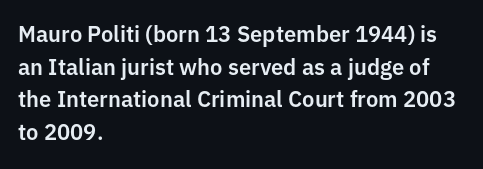
{"italic": "no", "underline": "no", "align": "left", "line_spacing": "normal", "line_spacing_ratio": 1.48, "letter_spacing": "normal", "letter_spacing_em": 0.0, "glyph_px": 22}
